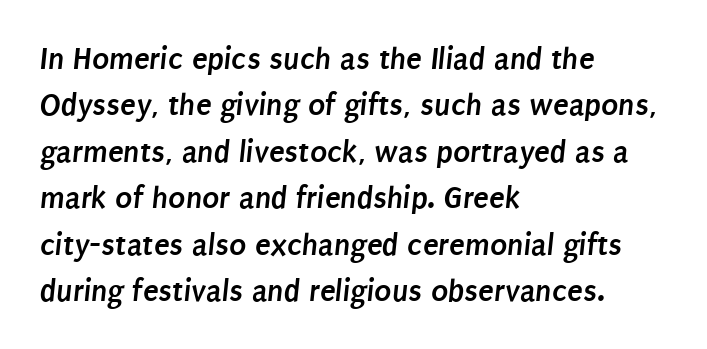
Q: Is the text bold? A: Yes.
Q: Is the typeface a serif or a sans-serif typeface? A: Sans-serif.
Q: Is the text underlined? A: No.
Q: How is the paragraph aligned? A: Left-aligned.
Q: Is the spacing between letters normal or unusually wide? A: Normal.
Q: Is the spacing between lines tight, normal or loose? A: Normal.
Q: Width (condensed, normal, or wide)? A: Condensed.
Q: Stroke contrast? A: Low.
Q: x-height? A: Large.
Q: Monospaced? A: No.
